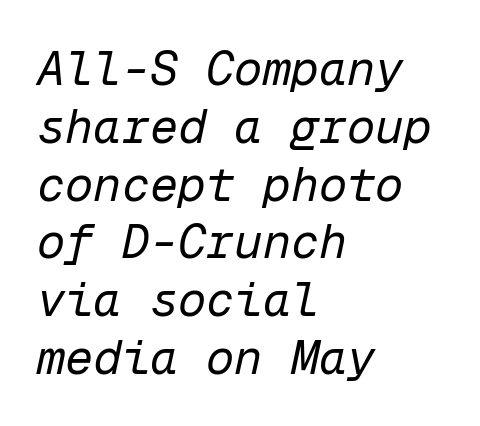
{"italic": "yes", "lean": "right", "slant_degrees": 12, "bold": "no", "weight": "regular", "width": "normal", "stroke_contrast": "low", "x_height": "medium", "monospaced": "yes", "underline": "no", "align": "left", "line_spacing_ratio": 1.23, "letter_spacing": "normal", "letter_spacing_em": 0.0, "glyph_px": 47}
